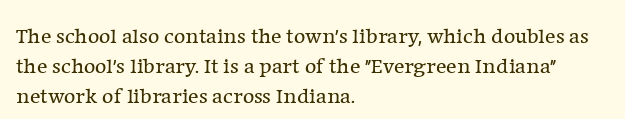
{"italic": "no", "bold": "no", "underline": "no", "align": "left", "line_spacing": "normal", "line_spacing_ratio": 1.36, "letter_spacing": "normal", "letter_spacing_em": 0.0, "glyph_px": 22}
